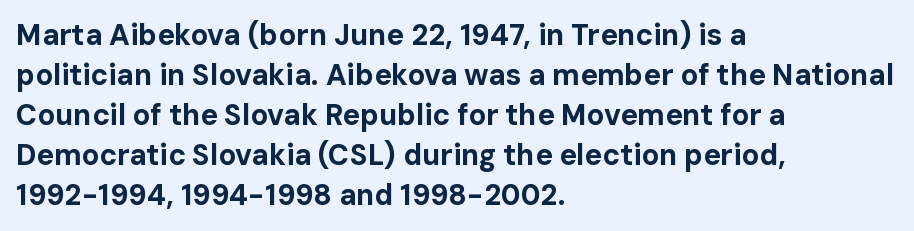
{"serif": "no", "italic": "no", "bold": "yes", "weight": "bold", "width": "normal", "stroke_contrast": "low", "x_height": "medium", "monospaced": "no", "underline": "no", "align": "left", "line_spacing": "normal", "line_spacing_ratio": 1.38, "letter_spacing": "normal", "letter_spacing_em": 0.0, "glyph_px": 29}
